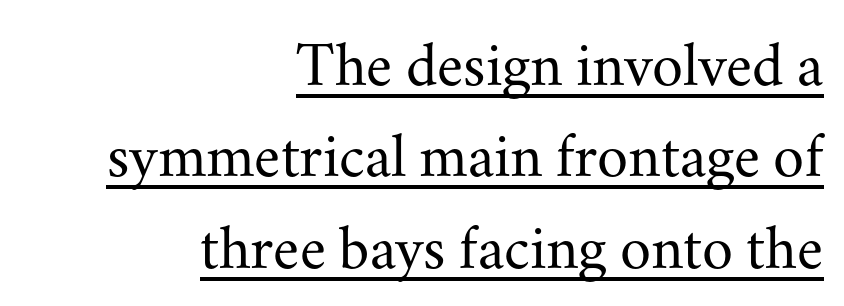
{"serif": "yes", "italic": "no", "bold": "no", "weight": "regular", "width": "normal", "stroke_contrast": "medium", "x_height": "small", "monospaced": "no", "underline": "yes", "align": "right", "line_spacing": "normal", "line_spacing_ratio": 1.45, "letter_spacing": "normal", "letter_spacing_em": 0.0, "glyph_px": 63}
